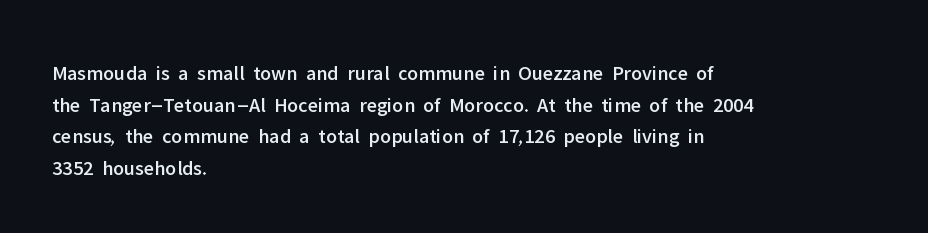
The image shows 21 px text type, upright; set left-aligned, normal line spacing (1.51x), normal letter spacing, not underlined.
